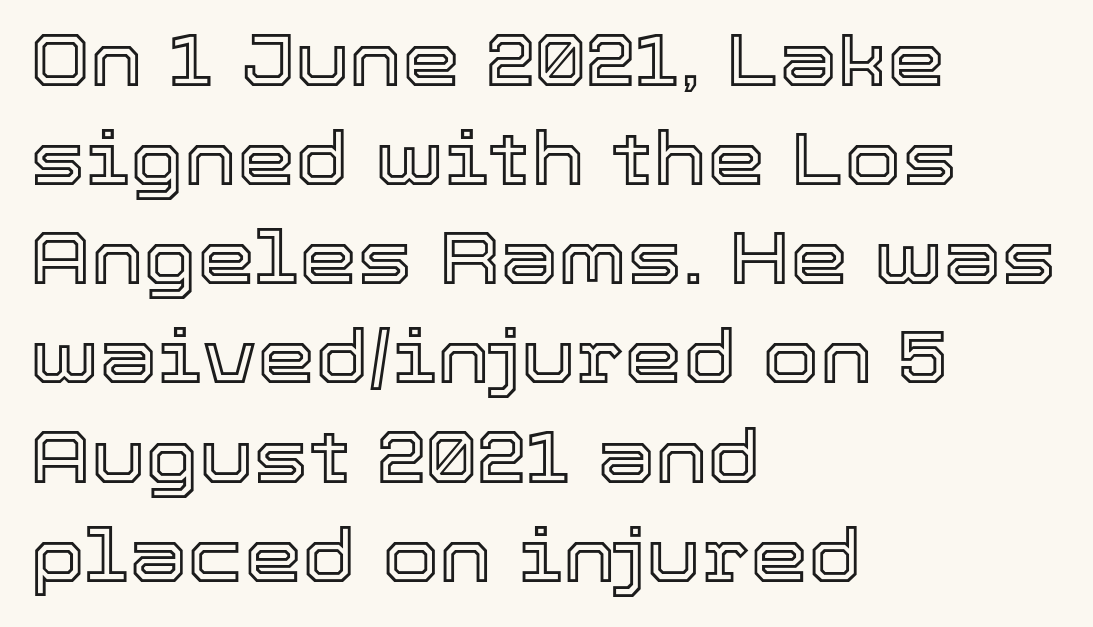
There is no visible air inserted between adjacent glyphs. Reading down the column, the eye jumps a familiar distance to each next line. Does the copy run flush right? No — it runs flush left. Each row of text sits above clean, open space. The letters advance in unequal steps, a hallmark of proportional type. Designer's note — italics off, roman on.
